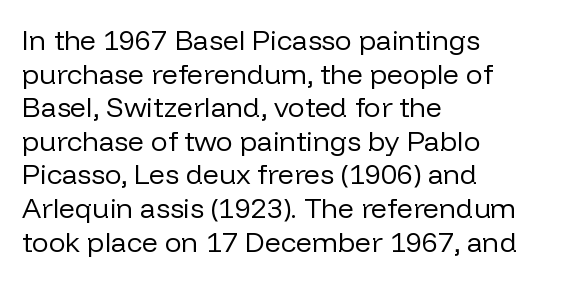
The image shows 28 px regular-weight sans-serif type, upright; set left-aligned, line spacing 1.2x, normal letter spacing, not underlined; low stroke contrast and a medium x-height.
